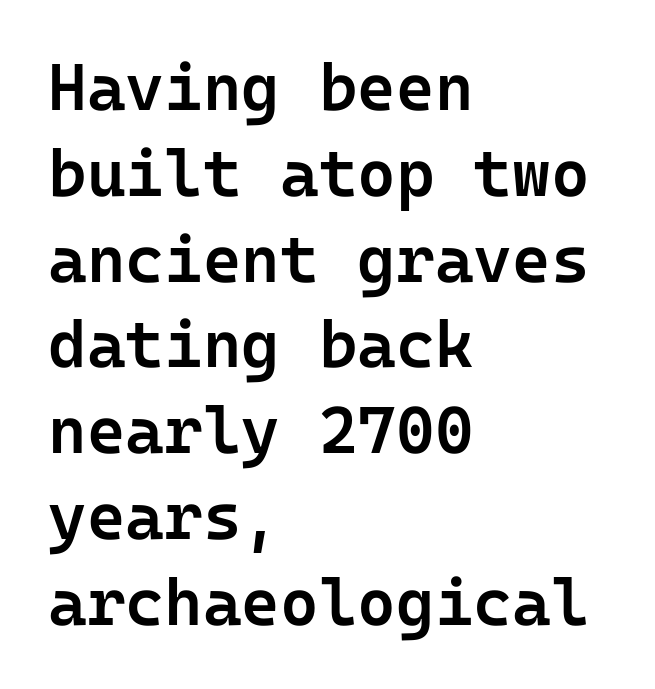
Q: Is the text bold? A: Semi-bold.
Q: Is the text italic (slanted)? A: No, it is upright.
Q: Is the typeface a serif or a sans-serif typeface? A: Sans-serif.
Q: Is the text underlined? A: No.
Q: How is the paragraph aligned? A: Left-aligned.
Q: Is the spacing between letters normal or unusually wide? A: Normal.
Q: Is the spacing between lines tight, normal or loose? A: Normal.
Q: Width (condensed, normal, or wide)? A: Normal.
Q: Stroke contrast? A: Low.
Q: x-height? A: Medium.
